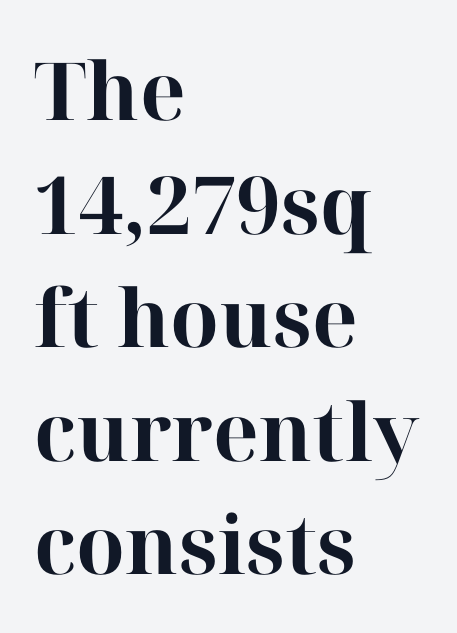
Every letter is thick-stroked: bold, no question. Just letters on the line, the space beneath them empty. These lines are composed in type with serifs. A normal amount of white space separates one row of letters from the next.
